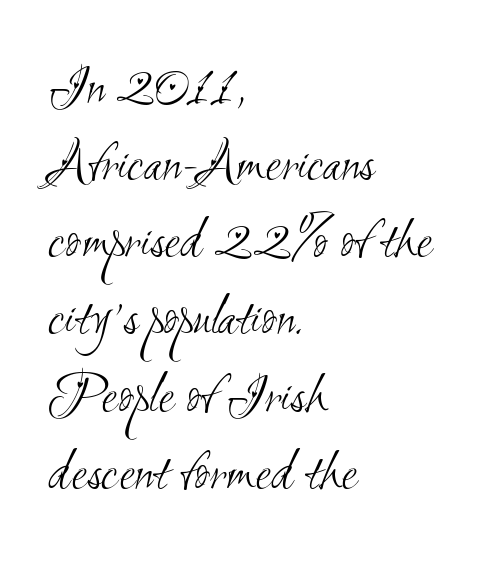
{"serif": "no", "bold": "no", "weight": "light", "width": "condensed", "stroke_contrast": "medium", "x_height": "small", "monospaced": "no", "underline": "no", "align": "left", "line_spacing": "normal", "line_spacing_ratio": 1.33, "letter_spacing": "normal", "letter_spacing_em": 0.0, "glyph_px": 58}
